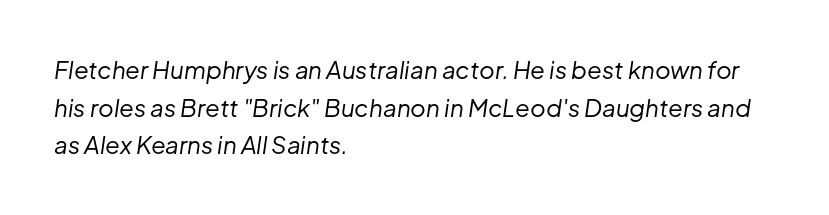
{"italic": "yes", "lean": "right", "slant_degrees": 8, "bold": "no", "underline": "no", "align": "left", "line_spacing": "normal", "line_spacing_ratio": 1.57, "letter_spacing": "normal", "letter_spacing_em": 0.0, "glyph_px": 24}
